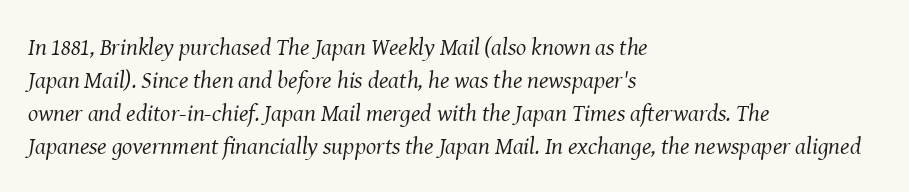
The image shows 24 px text type, italic (leaning right); set left-aligned, normal line spacing (1.38x), normal letter spacing, not underlined.
